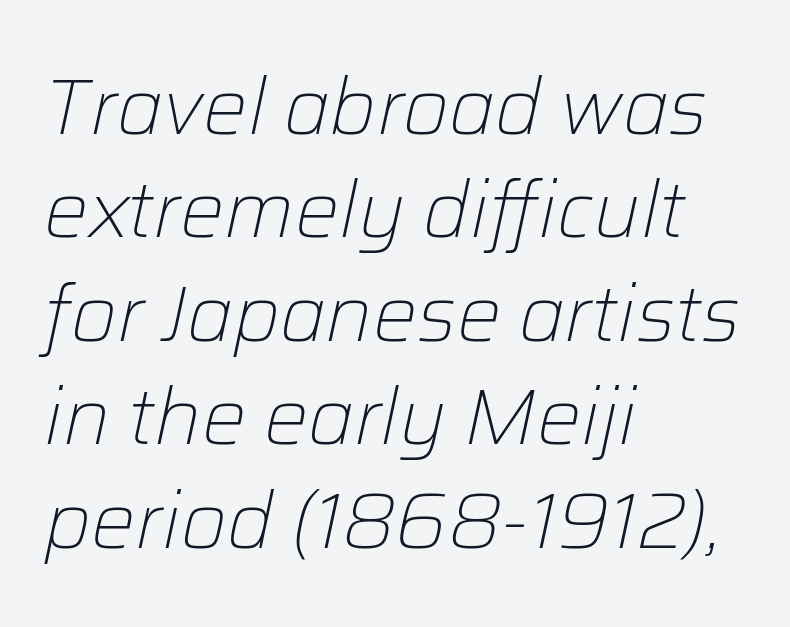
Q: Is the text bold? A: No.
Q: Is the text italic (slanted)? A: Yes, it leans right by about 12 degrees.
Q: Is the text underlined? A: No.
Q: How is the paragraph aligned? A: Left-aligned.
Q: Is the spacing between letters normal or unusually wide? A: Normal.
Q: Is the spacing between lines tight, normal or loose? A: Normal.
Q: Width (condensed, normal, or wide)? A: Normal.
Q: Stroke contrast? A: Low.
Q: x-height? A: Medium.
Q: Monospaced? A: No.
